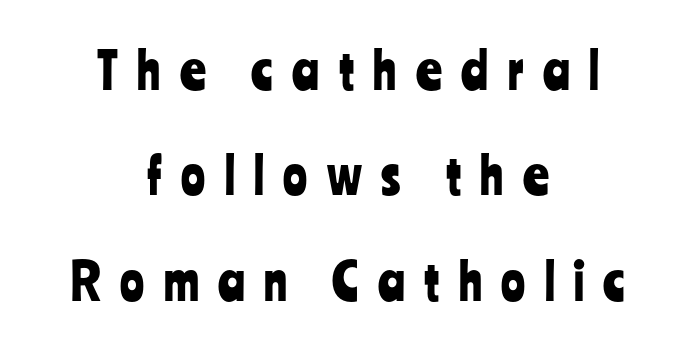
The specimen omits any rule beneath the text block's lines. A centered setting, common on invitations and titles, is used for this passage. A sans-serif font was chosen for this passage. Interline gaps are noticeably wide in this sample.
